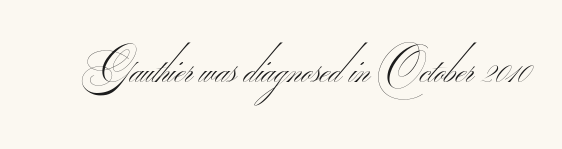
{"serif": "no", "bold": "no", "weight": "thin", "width": "wide", "stroke_contrast": "medium", "monospaced": "no", "underline": "no", "letter_spacing": "normal", "letter_spacing_em": 0.0, "glyph_px": 43}
